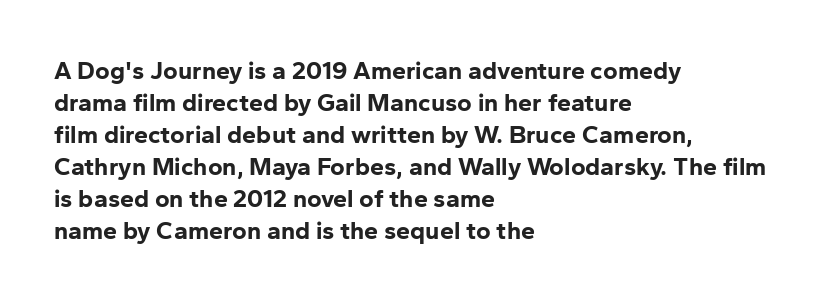
Q: Is the text bold? A: Yes.
Q: Is the text italic (slanted)? A: No, it is upright.
Q: Is the text underlined? A: No.
Q: How is the paragraph aligned? A: Left-aligned.
Q: Is the spacing between letters normal or unusually wide? A: Normal.
Q: Is the spacing between lines tight, normal or loose? A: Normal.
